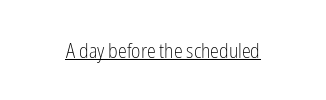
{"italic": "no", "bold": "no", "underline": "yes", "letter_spacing": "normal", "letter_spacing_em": 0.0, "glyph_px": 20}
